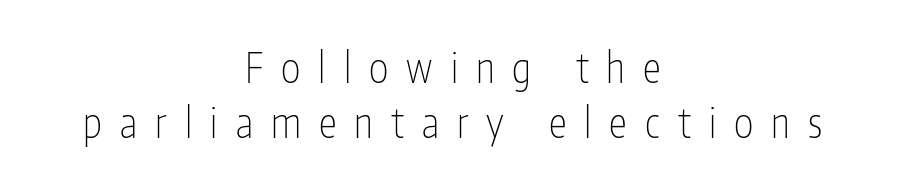
The image shows 41 px thin, condensed sans-serif type, upright; set centered, normal line spacing (1.33x), unusually wide letter spacing (+0.44 em), not underlined; low stroke contrast and a medium x-height.
